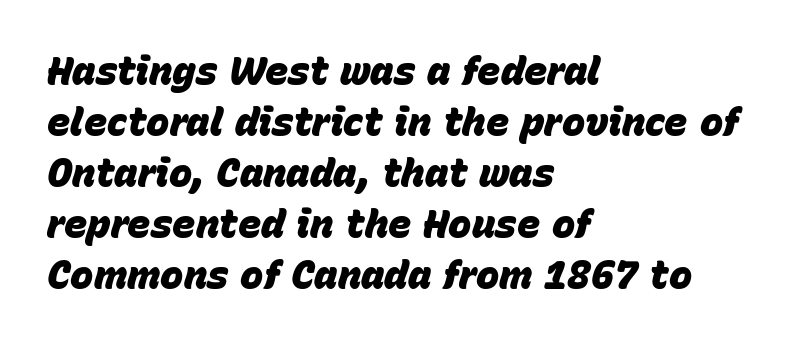
{"italic": "yes", "lean": "right", "slant_degrees": 15, "bold": "yes", "weight": "heavy", "width": "normal", "stroke_contrast": "low", "x_height": "large", "monospaced": "no", "underline": "no", "align": "left", "line_spacing": "normal", "line_spacing_ratio": 1.31, "letter_spacing": "normal", "letter_spacing_em": 0.0, "glyph_px": 39}
